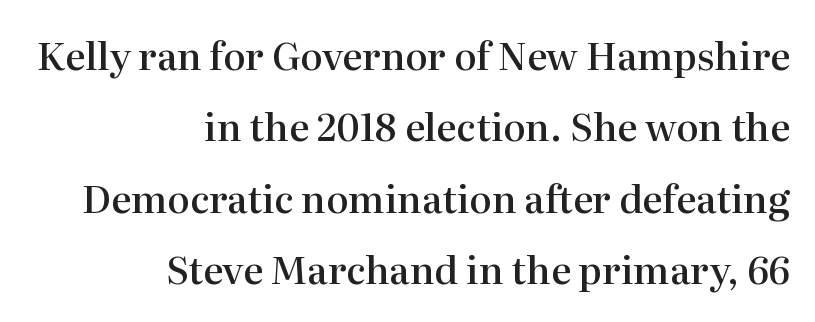
{"serif": "yes", "italic": "no", "bold": "semi", "weight": "semibold", "width": "normal", "stroke_contrast": "high", "x_height": "medium", "monospaced": "no", "underline": "no", "align": "right", "line_spacing_ratio": 1.88, "letter_spacing": "normal", "letter_spacing_em": 0.0, "glyph_px": 38}
